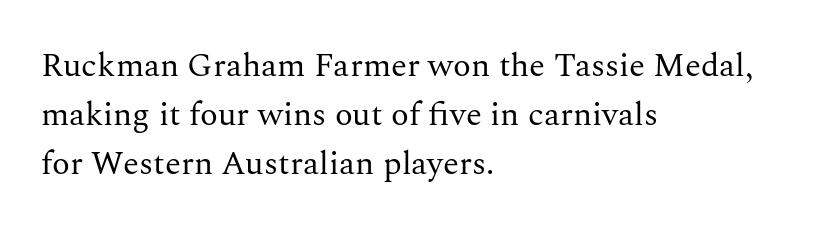
The image shows 33 px regular-weight serif type, upright; set left-aligned, normal line spacing (1.48x), normal letter spacing, not underlined; medium stroke contrast and a medium x-height.
